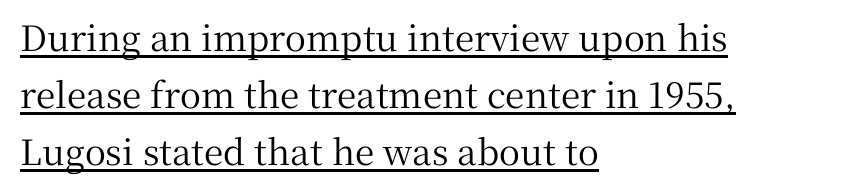
The image shows 35 px serif type, upright; set left-aligned, normal line spacing (1.63x), normal letter spacing, underlined; medium stroke contrast and a medium x-height.
